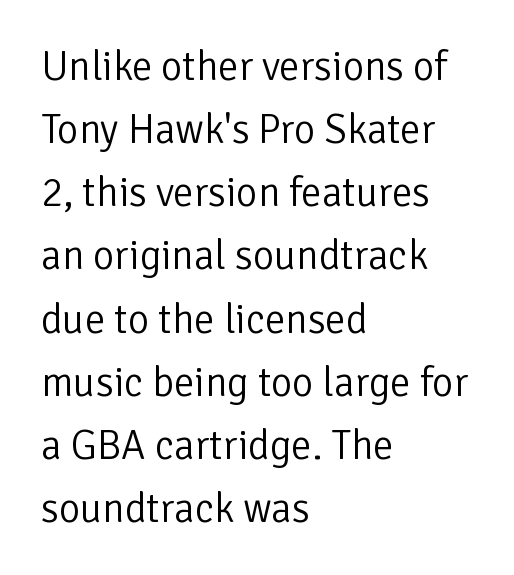
{"serif": "no", "italic": "no", "bold": "no", "weight": "light", "width": "normal", "stroke_contrast": "low", "x_height": "medium", "monospaced": "no", "underline": "no", "align": "left", "line_spacing": "normal", "line_spacing_ratio": 1.54, "letter_spacing": "normal", "letter_spacing_em": 0.0, "glyph_px": 41}
